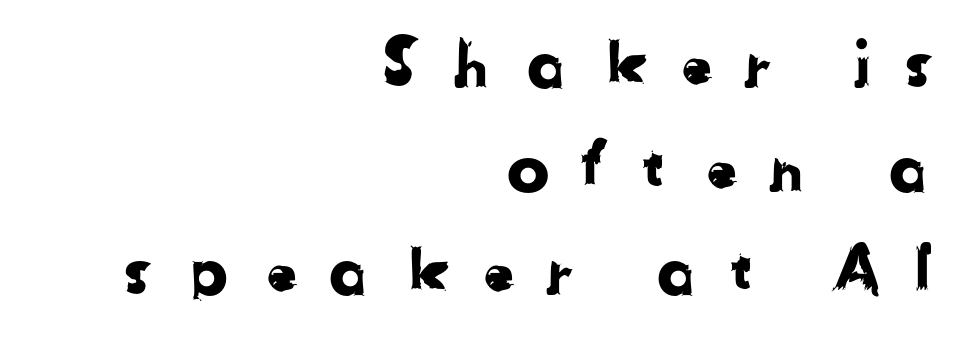
{"serif": "no", "width": "normal", "stroke_contrast": "low", "x_height": "medium", "monospaced": "no", "underline": "no", "align": "right", "line_spacing": "normal", "line_spacing_ratio": 1.62, "letter_spacing": "wide", "letter_spacing_em": 0.47, "glyph_px": 64}
